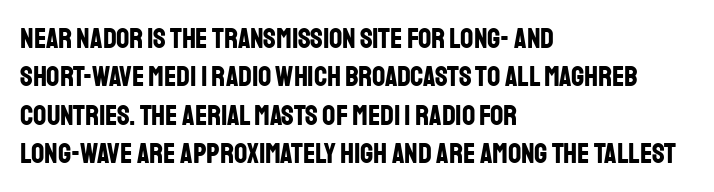
Q: Is the text bold? A: Yes.
Q: Is the text italic (slanted)? A: No, it is upright.
Q: Is the typeface a serif or a sans-serif typeface? A: Sans-serif.
Q: Is the text underlined? A: No.
Q: How is the paragraph aligned? A: Left-aligned.
Q: Is the spacing between letters normal or unusually wide? A: Normal.
Q: Is the spacing between lines tight, normal or loose? A: Normal.
Q: Width (condensed, normal, or wide)? A: Condensed.
Q: Stroke contrast? A: Low.
Q: x-height? A: Large.
Q: Monospaced? A: No.
